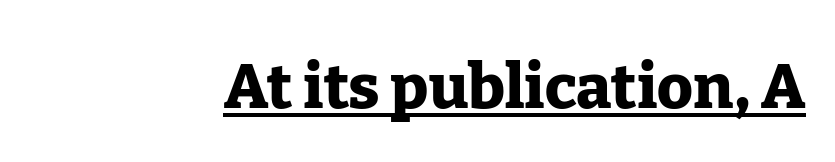
Q: Is the text bold? A: Yes.
Q: Is the text italic (slanted)? A: No, it is upright.
Q: Is the typeface a serif or a sans-serif typeface? A: Serif.
Q: Is the text underlined? A: Yes.
Q: How is the paragraph aligned? A: Right-aligned.
Q: Is the spacing between letters normal or unusually wide? A: Normal.
Q: Width (condensed, normal, or wide)? A: Normal.
Q: Stroke contrast? A: Low.
Q: x-height? A: Medium.
Q: Monospaced? A: No.
